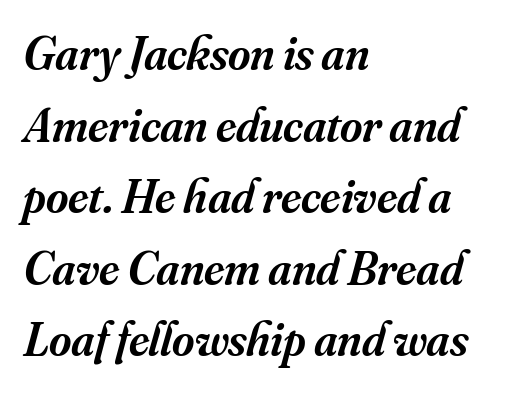
Q: Is the text bold? A: Semi-bold.
Q: Is the text italic (slanted)? A: Yes, it leans right by about 16 degrees.
Q: Is the typeface a serif or a sans-serif typeface? A: Serif.
Q: Is the text underlined? A: No.
Q: How is the paragraph aligned? A: Left-aligned.
Q: Is the spacing between letters normal or unusually wide? A: Normal.
Q: Is the spacing between lines tight, normal or loose? A: Normal.
Q: Width (condensed, normal, or wide)? A: Normal.
Q: Stroke contrast? A: Medium.
Q: x-height? A: Small.
Q: Monospaced? A: No.
